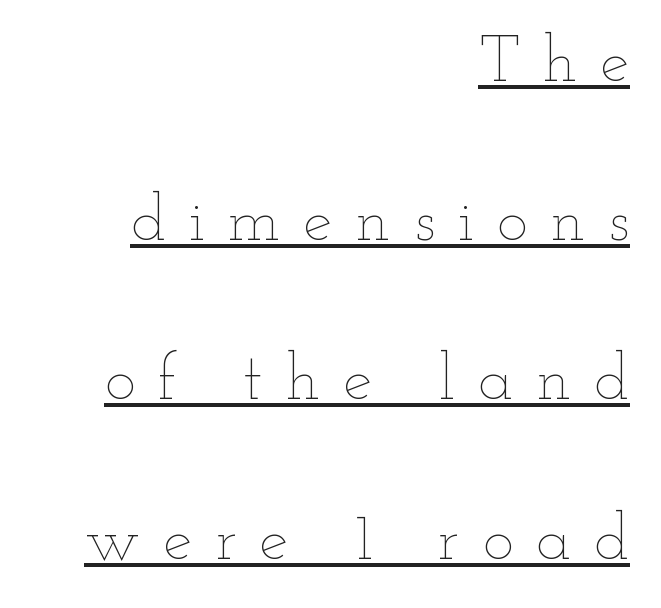
{"italic": "no", "bold": "no", "weight": "thin", "width": "wide", "stroke_contrast": "low", "x_height": "small", "monospaced": "no", "underline": "yes", "align": "right", "line_spacing": "loose", "line_spacing_ratio": 2.45, "letter_spacing": "wide", "letter_spacing_em": 0.36, "glyph_px": 65}
